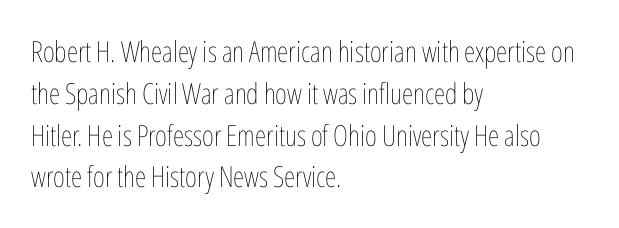
{"italic": "no", "bold": "no", "weight": "thin", "width": "condensed", "stroke_contrast": "low", "x_height": "medium", "monospaced": "no", "underline": "no", "align": "left", "line_spacing": "normal", "line_spacing_ratio": 1.44, "letter_spacing": "normal", "letter_spacing_em": 0.0, "glyph_px": 29}
